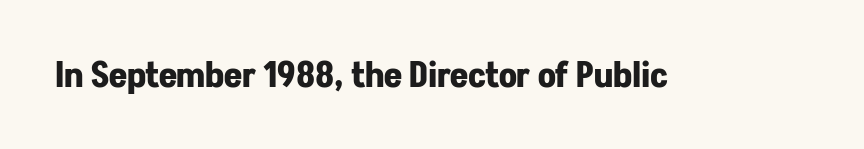
{"serif": "no", "italic": "no", "bold": "yes", "weight": "bold", "width": "normal", "stroke_contrast": "low", "x_height": "medium", "monospaced": "no", "underline": "no", "letter_spacing": "normal", "letter_spacing_em": 0.0, "glyph_px": 35}
